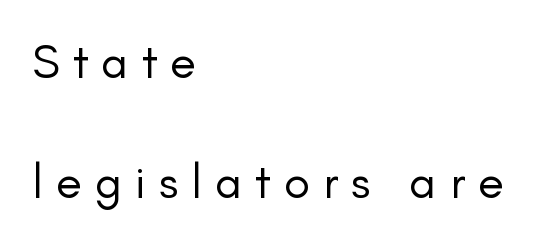
{"serif": "no", "italic": "no", "bold": "no", "weight": "regular", "width": "normal", "stroke_contrast": "low", "x_height": "small", "monospaced": "no", "underline": "no", "align": "left", "line_spacing": "loose", "line_spacing_ratio": 2.49, "letter_spacing": "wide", "letter_spacing_em": 0.27, "glyph_px": 48}
